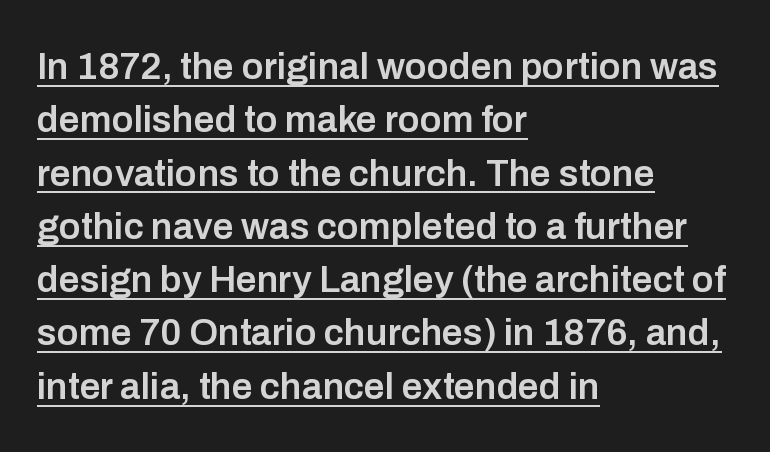
{"serif": "no", "italic": "no", "bold": "semi", "weight": "semibold", "width": "normal", "stroke_contrast": "low", "x_height": "medium", "monospaced": "no", "underline": "yes", "align": "left", "line_spacing": "normal", "line_spacing_ratio": 1.44, "letter_spacing": "normal", "letter_spacing_em": 0.0, "glyph_px": 37}
